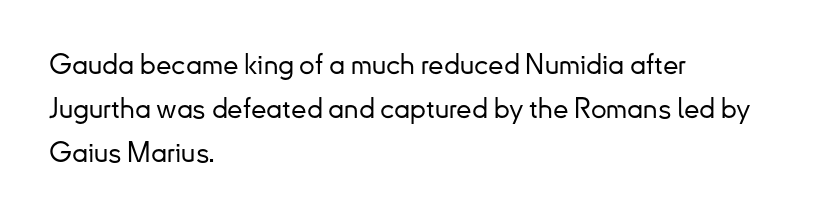
Q: Is the text italic (slanted)? A: No, it is upright.
Q: Is the typeface a serif or a sans-serif typeface? A: Sans-serif.
Q: Is the text underlined? A: No.
Q: How is the paragraph aligned? A: Left-aligned.
Q: Is the spacing between letters normal or unusually wide? A: Normal.
Q: Is the spacing between lines tight, normal or loose? A: Normal.
Q: Width (condensed, normal, or wide)? A: Normal.
Q: Stroke contrast? A: Low.
Q: x-height? A: Small.
Q: Monospaced? A: No.
